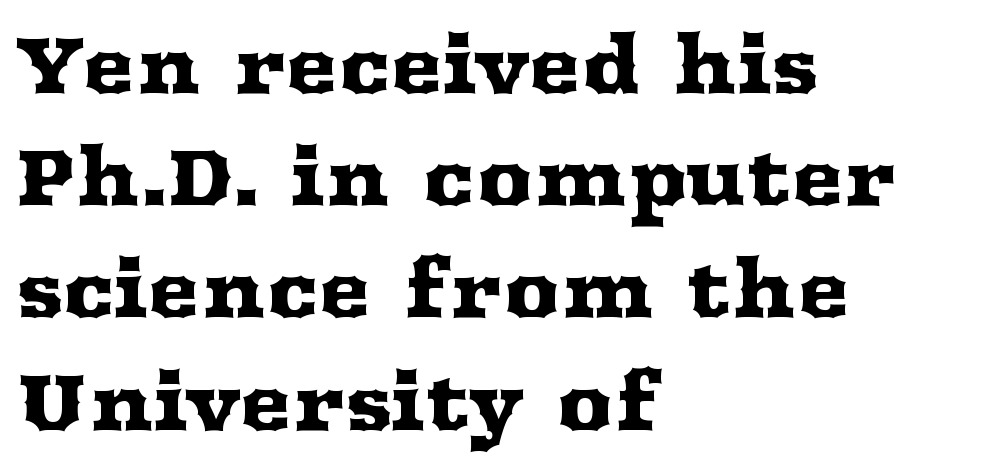
{"serif": "yes", "italic": "no", "width": "wide", "stroke_contrast": "medium", "x_height": "medium", "monospaced": "no", "underline": "no", "align": "left", "line_spacing": "normal", "line_spacing_ratio": 1.42, "letter_spacing": "normal", "letter_spacing_em": 0.0, "glyph_px": 79}
